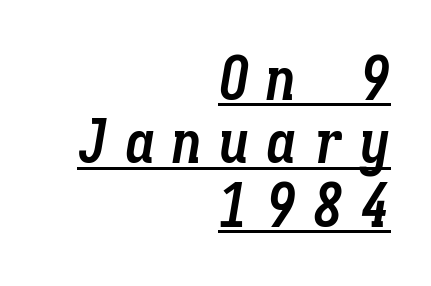
Notice how descenders almost collide with the ascenders below — that's tight leading. Caption: expanded tracking, letters set apart. This sample is right-justified, so line beginnings fall wherever the words allow. You could count columns in this text — the font is strictly monospaced. Designer's note — italics engaged. Weight check: bold — yes, fully.
